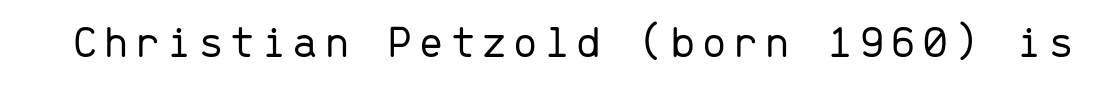
Q: Is the text bold? A: No.
Q: Is the text italic (slanted)? A: No, it is upright.
Q: Is the typeface a serif or a sans-serif typeface? A: Sans-serif.
Q: Is the text underlined? A: No.
Q: Width (condensed, normal, or wide)? A: Normal.
Q: Stroke contrast? A: Low.
Q: x-height? A: Medium.
Q: Monospaced? A: Yes.
